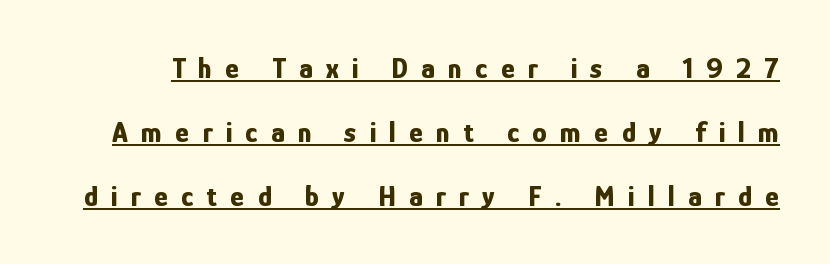
Note: no serifs on the glyphs. Like a heading marked for emphasis, these lines bear an underscore. The leading is generous, giving the passage an open texture. Do the characters align in a grid? No, the font is proportional. The letterforms stand isolated, each surrounded by extra space.
